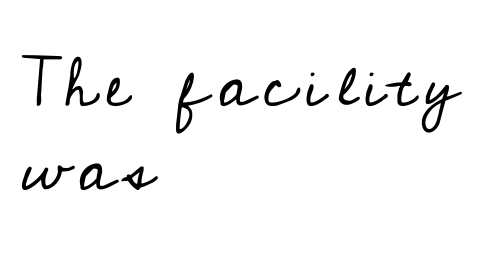
Q: Is the text bold? A: No.
Q: Is the text italic (slanted)? A: Yes.
Q: Is the typeface a serif or a sans-serif typeface? A: Serif.
Q: Is the text underlined? A: No.
Q: How is the paragraph aligned? A: Left-aligned.
Q: Width (condensed, normal, or wide)? A: Normal.
Q: Stroke contrast? A: Low.
Q: x-height? A: Small.
Q: Monospaced? A: No.
